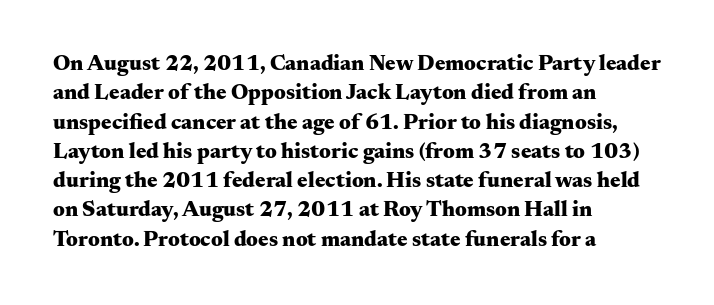
Q: Is the text bold? A: Yes.
Q: Is the text italic (slanted)? A: No, it is upright.
Q: Is the text underlined? A: No.
Q: How is the paragraph aligned? A: Left-aligned.
Q: Is the spacing between letters normal or unusually wide? A: Normal.
Q: Is the spacing between lines tight, normal or loose? A: Normal.
